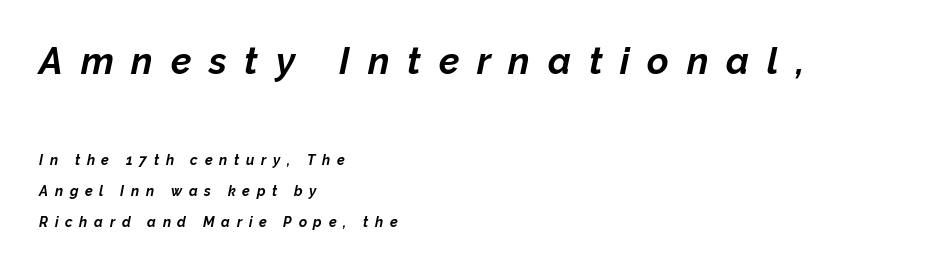
Q: Is the text bold? A: Yes.
Q: Is the text italic (slanted)? A: Yes, it leans right by about 12 degrees.
Q: Is the text underlined? A: No.
Q: How is the paragraph aligned? A: Left-aligned.
Q: Is the spacing between letters normal or unusually wide? A: Unusually wide.
Q: Is the spacing between lines tight, normal or loose? A: Loose.
Q: Which block of text is set in a larger size, the first (top) or the second (bottom)? A: The first (top) one.
Q: Width (condensed, normal, or wide)? A: Normal.
Q: Stroke contrast? A: Low.
Q: x-height? A: Medium.
Q: Monospaced? A: No.
